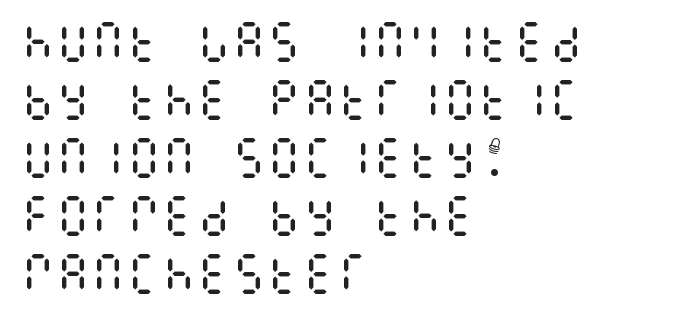
Q: Is the text bold? A: No.
Q: Is the text italic (slanted)? A: No, it is upright.
Q: Is the text underlined? A: No.
Q: How is the paragraph aligned? A: Left-aligned.
Q: Is the spacing between letters normal or unusually wide? A: Normal.
Q: Is the spacing between lines tight, normal or loose? A: Normal.
Q: Width (condensed, normal, or wide)? A: Condensed.
Q: Stroke contrast? A: Medium.
Q: x-height? A: Large.
